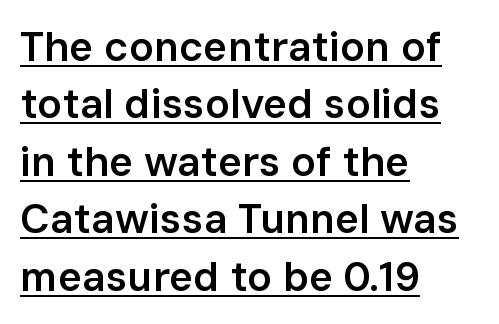
{"serif": "no", "italic": "no", "bold": "semi", "weight": "semibold", "width": "normal", "stroke_contrast": "low", "x_height": "medium", "monospaced": "no", "underline": "yes", "align": "left", "line_spacing": "normal", "line_spacing_ratio": 1.4, "letter_spacing": "normal", "letter_spacing_em": 0.0, "glyph_px": 41}
